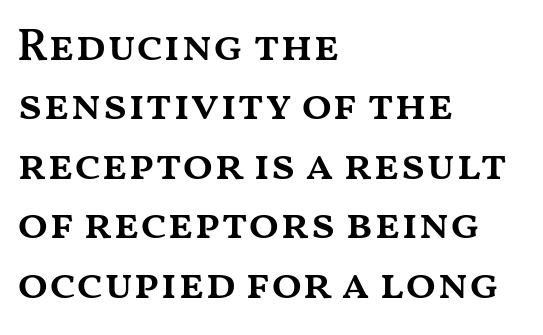
Rendered with straight, roman letterforms. The lines are quadded left. Bare-footed words on every line. The vertical gap from one line to the next is medium. This sample uses plain, unmodified letter spacing. The passage shown is typed in a proportional face where columns would drift.
